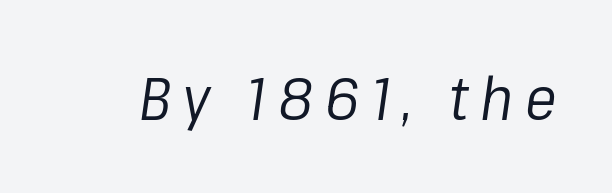
{"italic": "yes", "lean": "right", "slant_degrees": 8, "bold": "no", "weight": "regular", "width": "normal", "stroke_contrast": "low", "x_height": "medium", "monospaced": "no", "underline": "no", "letter_spacing": "wide", "letter_spacing_em": 0.2, "glyph_px": 60}
